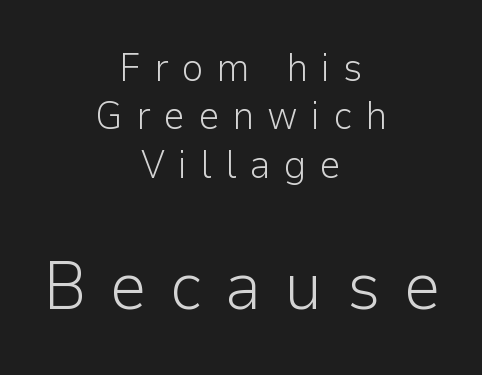
{"serif": "no", "italic": "no", "bold": "no", "weight": "light", "width": "normal", "stroke_contrast": "low", "x_height": "medium", "monospaced": "no", "underline": "no", "align": "center", "line_spacing_ratio": 1.24, "letter_spacing": "wide", "letter_spacing_em": 0.33, "larger_block": "second", "size_ratio": 1.74, "glyph_px": 68}
